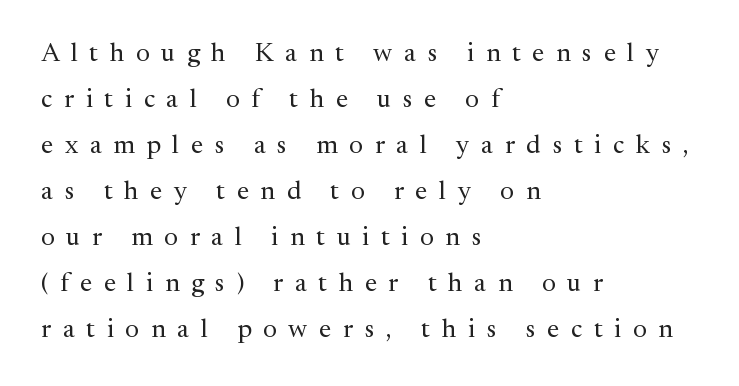
The horizontal fit of the characters is loose and conspicuously gappy. Stems here are at most as thick as an everyday book face. Only glyphs here, with clear space below each row. Horizontally, the lines are justified to the leading edge only. Italic? Not at all — the glyphs are vertical.
